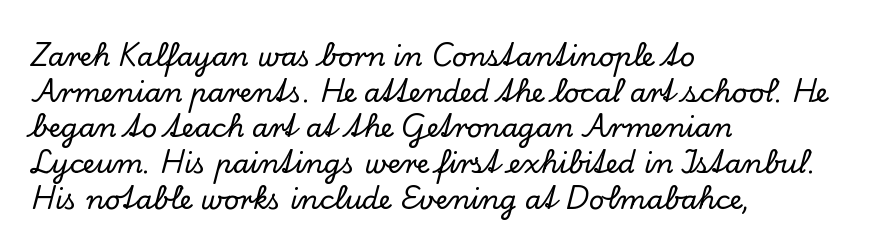
{"underline": "no", "align": "left", "line_spacing": "normal", "line_spacing_ratio": 1.32, "letter_spacing": "normal", "letter_spacing_em": 0.0, "glyph_px": 27}
